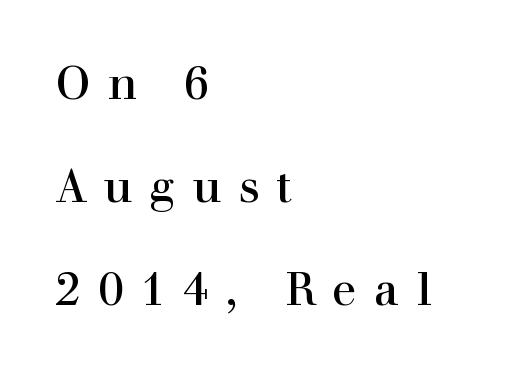
Q: Is the text bold? A: No.
Q: Is the text italic (slanted)? A: No, it is upright.
Q: Is the typeface a serif or a sans-serif typeface? A: Serif.
Q: Is the text underlined? A: No.
Q: How is the paragraph aligned? A: Left-aligned.
Q: Is the spacing between letters normal or unusually wide? A: Unusually wide.
Q: Is the spacing between lines tight, normal or loose? A: Loose.
Q: Width (condensed, normal, or wide)? A: Normal.
Q: Stroke contrast? A: High.
Q: x-height? A: Medium.
Q: Monospaced? A: No.
